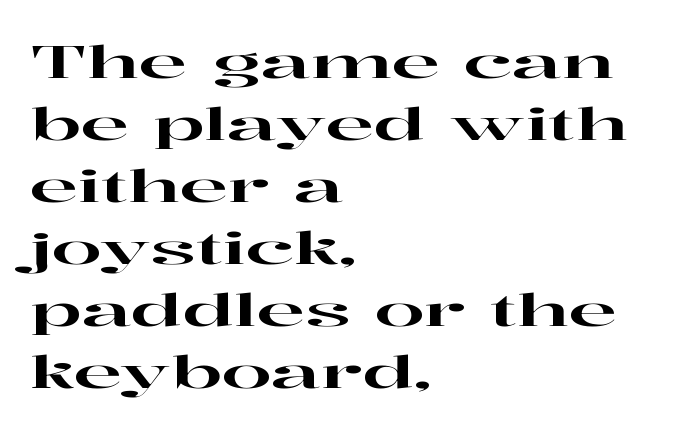
The image shows 45 px wide serif type, upright; set left-aligned, normal line spacing (1.38x), normal letter spacing, not underlined; high stroke contrast and a medium x-height.
